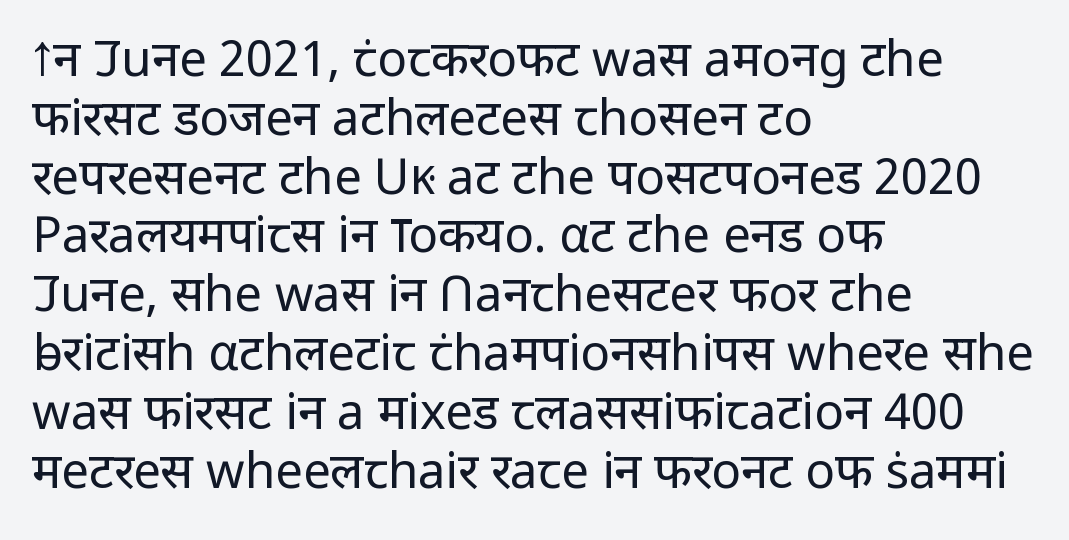
The image shows 49 px regular-weight sans-serif type, upright; set left-aligned, line spacing 1.2x, normal letter spacing, not underlined; low stroke contrast and a medium x-height.
